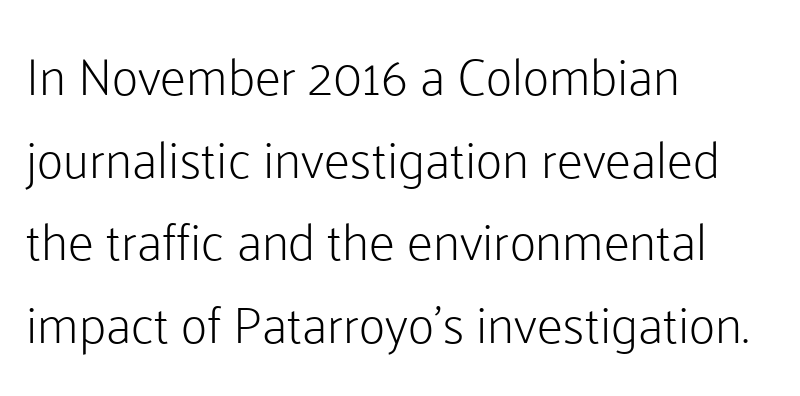
The image shows 52 px light sans-serif type, upright; set left-aligned, normal line spacing (1.59x), normal letter spacing, not underlined; low stroke contrast and a medium x-height.
